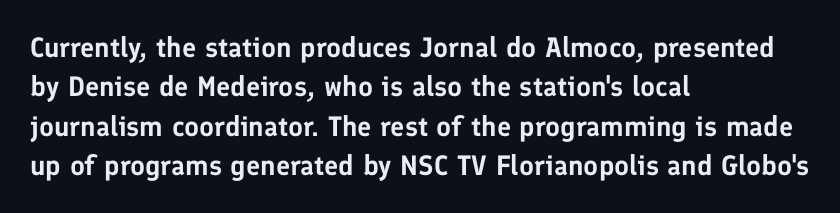
{"serif": "no", "italic": "no", "width": "normal", "stroke_contrast": "low", "x_height": "medium", "monospaced": "no", "underline": "no", "align": "left", "line_spacing": "normal", "line_spacing_ratio": 1.41, "letter_spacing": "normal", "letter_spacing_em": 0.0, "glyph_px": 28}
